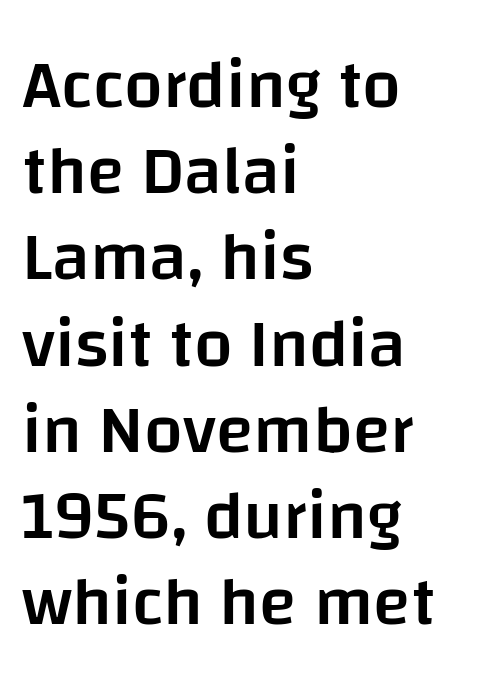
Q: Is the text bold? A: Semi-bold.
Q: Is the text italic (slanted)? A: No, it is upright.
Q: Is the typeface a serif or a sans-serif typeface? A: Sans-serif.
Q: Is the text underlined? A: No.
Q: How is the paragraph aligned? A: Left-aligned.
Q: Is the spacing between letters normal or unusually wide? A: Normal.
Q: Is the spacing between lines tight, normal or loose? A: Normal.
Q: Width (condensed, normal, or wide)? A: Normal.
Q: Stroke contrast? A: Low.
Q: x-height? A: Large.
Q: Monospaced? A: No.
